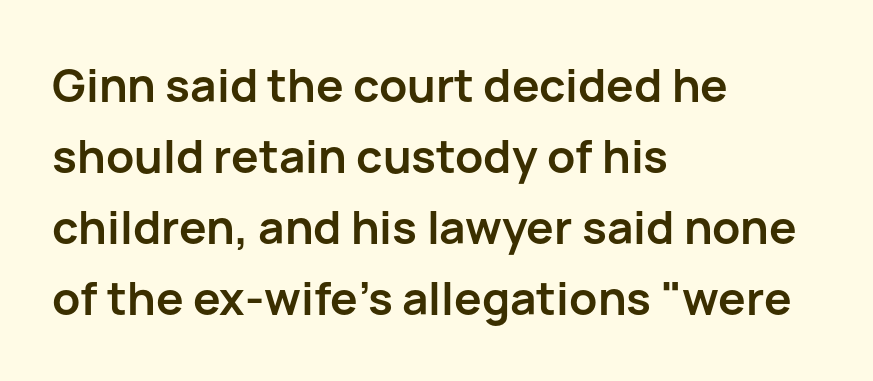
Q: Is the text bold? A: Yes.
Q: Is the text italic (slanted)? A: No, it is upright.
Q: Is the typeface a serif or a sans-serif typeface? A: Sans-serif.
Q: Is the text underlined? A: No.
Q: How is the paragraph aligned? A: Left-aligned.
Q: Is the spacing between letters normal or unusually wide? A: Normal.
Q: Is the spacing between lines tight, normal or loose? A: Normal.
Q: Width (condensed, normal, or wide)? A: Normal.
Q: Stroke contrast? A: Low.
Q: x-height? A: Medium.
Q: Monospaced? A: No.
